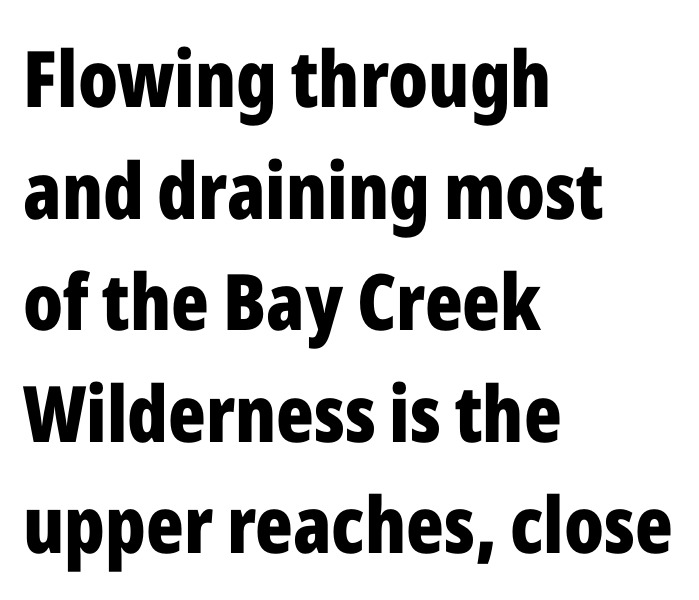
Q: Is the text bold? A: Yes.
Q: Is the text italic (slanted)? A: No, it is upright.
Q: Is the typeface a serif or a sans-serif typeface? A: Sans-serif.
Q: Is the text underlined? A: No.
Q: How is the paragraph aligned? A: Left-aligned.
Q: Is the spacing between letters normal or unusually wide? A: Normal.
Q: Is the spacing between lines tight, normal or loose? A: Normal.
Q: Width (condensed, normal, or wide)? A: Condensed.
Q: Stroke contrast? A: Low.
Q: x-height? A: Medium.
Q: Monospaced? A: No.
